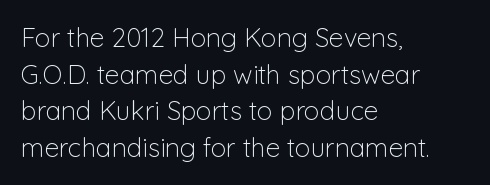
The image shows 26 px text type, upright; set left-aligned, normal line spacing (1.41x), normal letter spacing, not underlined.
